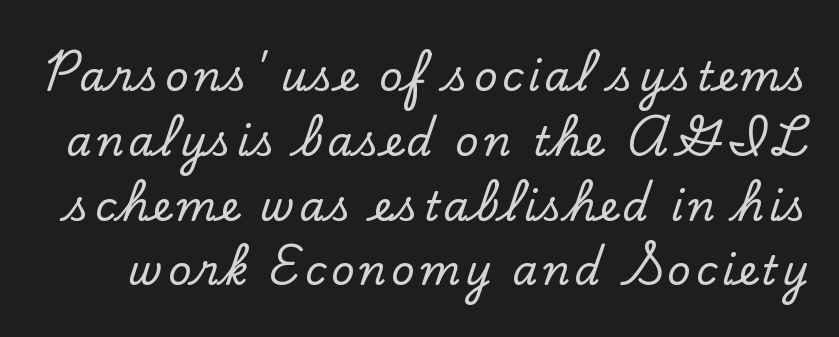
The passage shown stacks its lines at a standard gap. Rule under the text: the space is simply empty. Yep, those are serifs on the letters.
